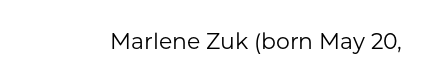
The space directly below the letters is spotless. Quick note: not italic, upright. The line texture is even and compact thanks to regular tracking. These glyphs show unthickened strokes, regular width or finer.
